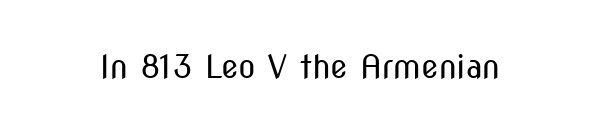
Varying glyph widths throughout — classic text-font behaviour. The gap between lines stays unmarked. Spacing between characters is what you'd get straight out of the box. The axis of the letterforms is exactly vertical. Letterform terminals end flat and unadorned throughout the passage.
